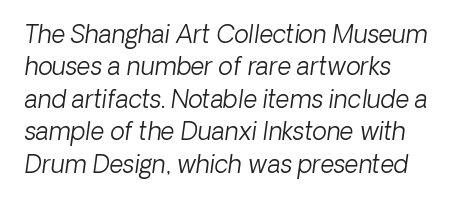
Q: Is the text bold? A: No.
Q: Is the text italic (slanted)? A: Yes, it leans right by about 8 degrees.
Q: Is the text underlined? A: No.
Q: Is the spacing between letters normal or unusually wide? A: Normal.
Q: Is the spacing between lines tight, normal or loose? A: Normal.
